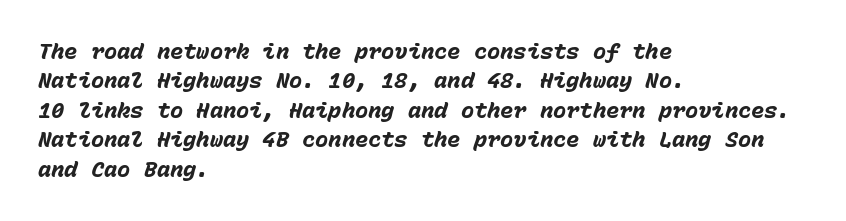
{"italic": "yes", "lean": "right", "slant_degrees": 15, "bold": "yes", "underline": "no", "align": "left", "line_spacing": "normal", "line_spacing_ratio": 1.34, "letter_spacing": "normal", "letter_spacing_em": 0.0, "glyph_px": 22}
